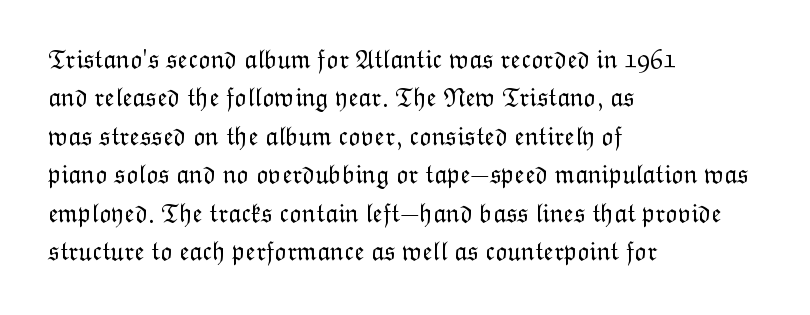
The image shows 26 px text type, upright; set left-aligned, normal line spacing (1.48x), normal letter spacing, not underlined.
